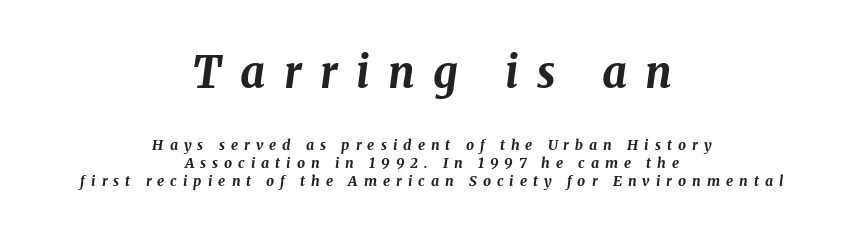
Q: Is the text bold? A: Yes.
Q: Is the text italic (slanted)? A: Yes, it leans right by about 8 degrees.
Q: Is the text underlined? A: No.
Q: How is the paragraph aligned? A: Centered.
Q: Is the spacing between letters normal or unusually wide? A: Unusually wide.
Q: Is the spacing between lines tight, normal or loose? A: Normal.
Q: Which block of text is set in a larger size, the first (top) or the second (bottom)? A: The first (top) one.
Q: Width (condensed, normal, or wide)? A: Normal.
Q: Stroke contrast? A: Medium.
Q: x-height? A: Medium.
Q: Monospaced? A: No.
